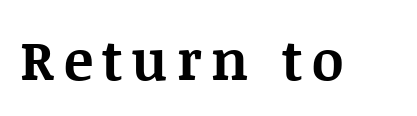
The letters advance in unequal steps, a hallmark of proportional type. Ascenders rise straight up at ninety degrees. The typesetting leans heavy: a genuine bold. Serifs: yes, visible at the terminals of the letterforms.
